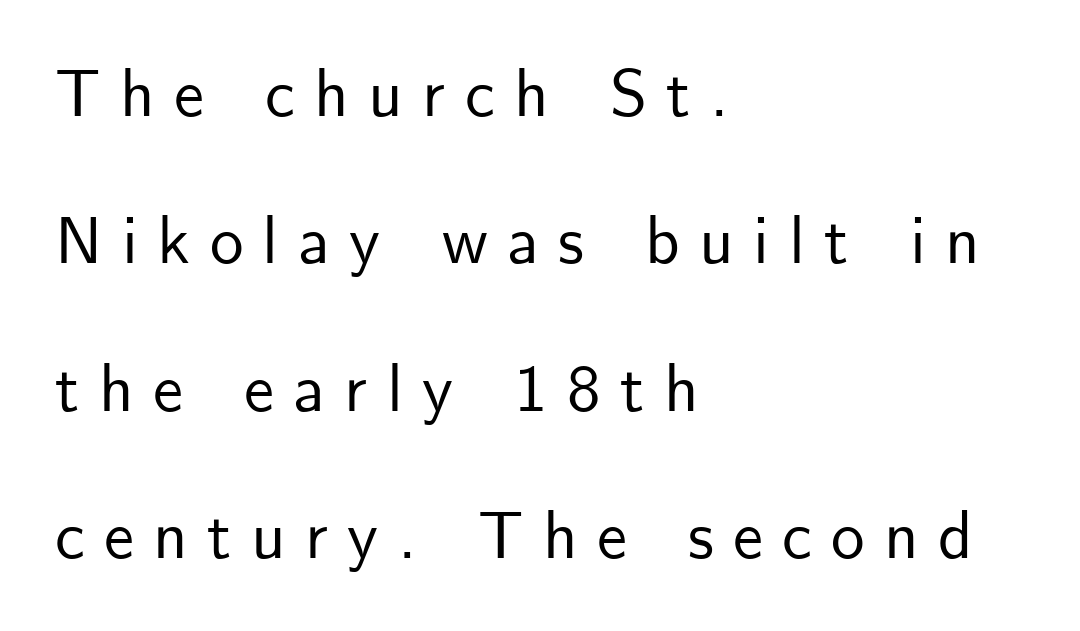
This rendering features lettering with no underline. A typesetter would call this heavily tracked-out type. The lettering stays uniformly vertical, giving the passage a roman look. What's the leading like? Stretched, with rows far apart.
